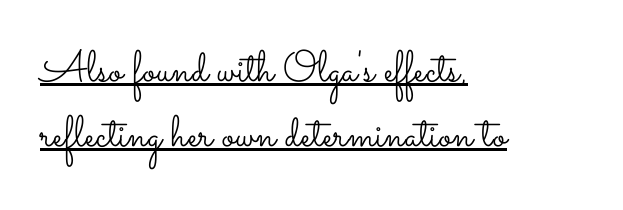
The image shows 44 px light, wide type; set left-aligned, normal line spacing (1.47x), normal letter spacing, underlined; low stroke contrast and a small x-height.
